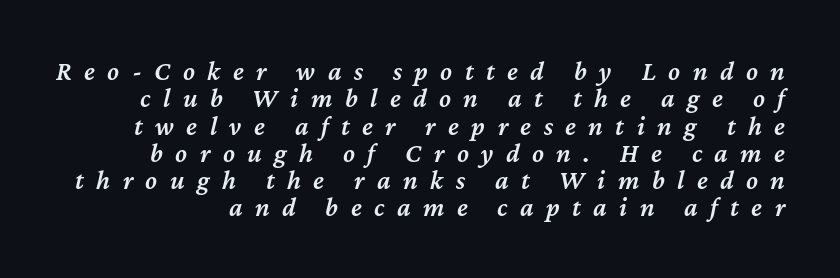
I'd describe the lettering as semibold — firm but not a full bold. Does the lettering tilt? It does — this is italic. Look at the tracking — it's clearly loosened, letters drifting apart. Does the leading feel generous? Not at all — it's pinched. Check the space under the baseline: it is left empty.
